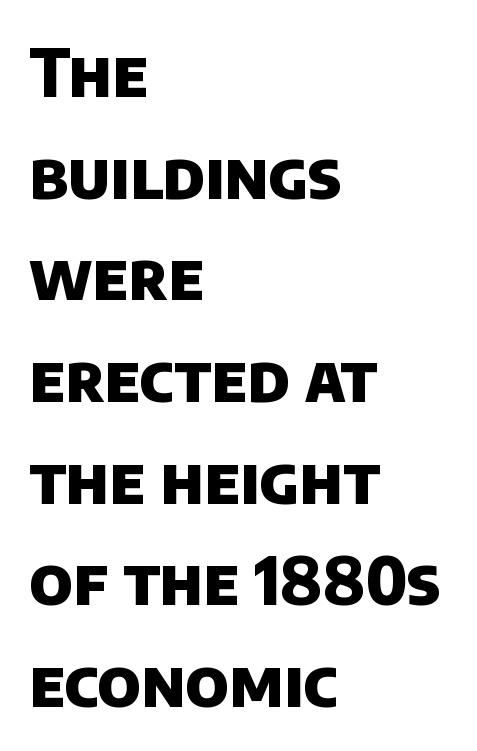
Standard letterfit; no display-style spreading of the glyphs. Compared with typical paragraphs, the rows here are spaced about the same. Are there feet on the stems? There aren't — it's a sans. The font is running at its bold setting. The paragraph shown leans on its left margin. Just letters on the line, the space beneath them empty.
